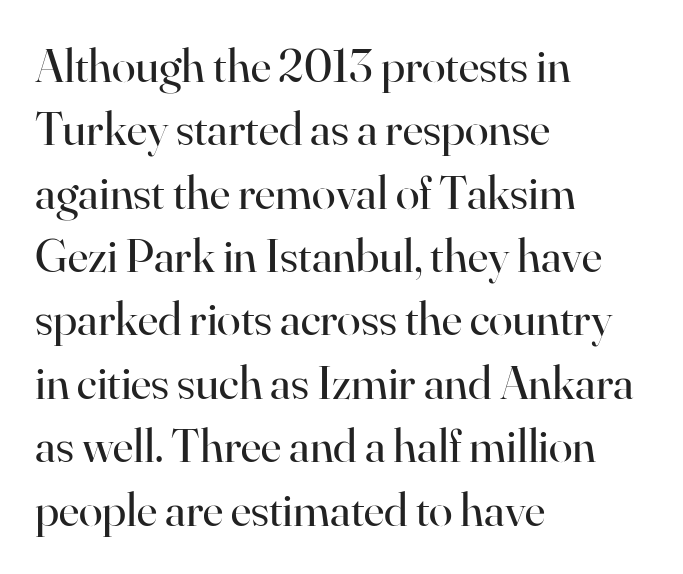
The image shows 48 px regular-weight serif type, upright; set left-aligned, normal line spacing (1.32x), normal letter spacing, not underlined; high stroke contrast and a small x-height.
